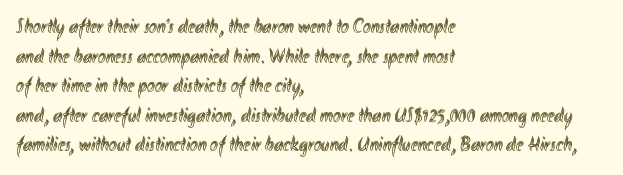
Q: Is the text italic (slanted)? A: Yes.
Q: Is the text underlined? A: No.
Q: How is the paragraph aligned? A: Left-aligned.
Q: Is the spacing between letters normal or unusually wide? A: Normal.
Q: Is the spacing between lines tight, normal or loose? A: Normal.
